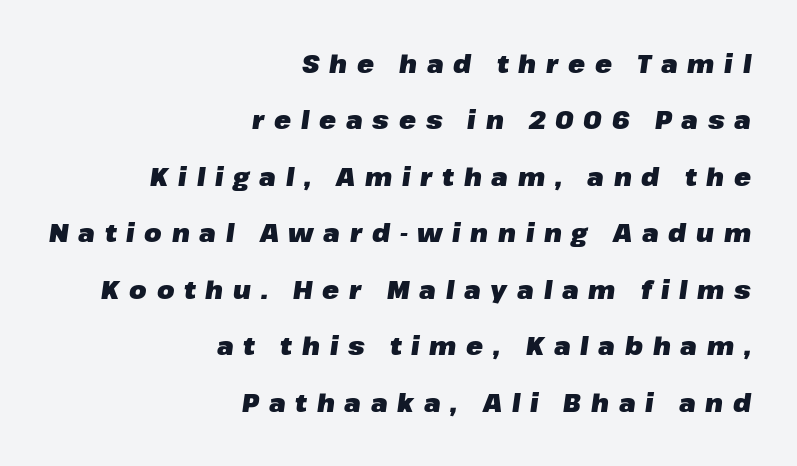
The image shows 25 px bold type, italic (leaning right); set right-aligned, loose line spacing (2.26x), unusually wide letter spacing (+0.39 em), not underlined.
